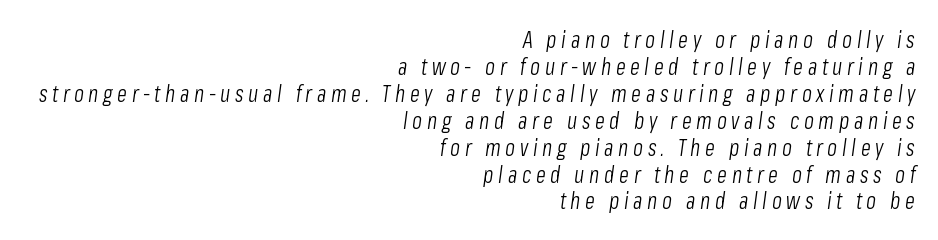
Is the type heavy? It reads as light-to-regular instead. The font's italic variant was chosen for this text. The tracking reads as deliberately expanded to a designer's eye. Lines of text with bare space underneath. Does the copy run flush right? Yes — the right margin is perfectly even.
